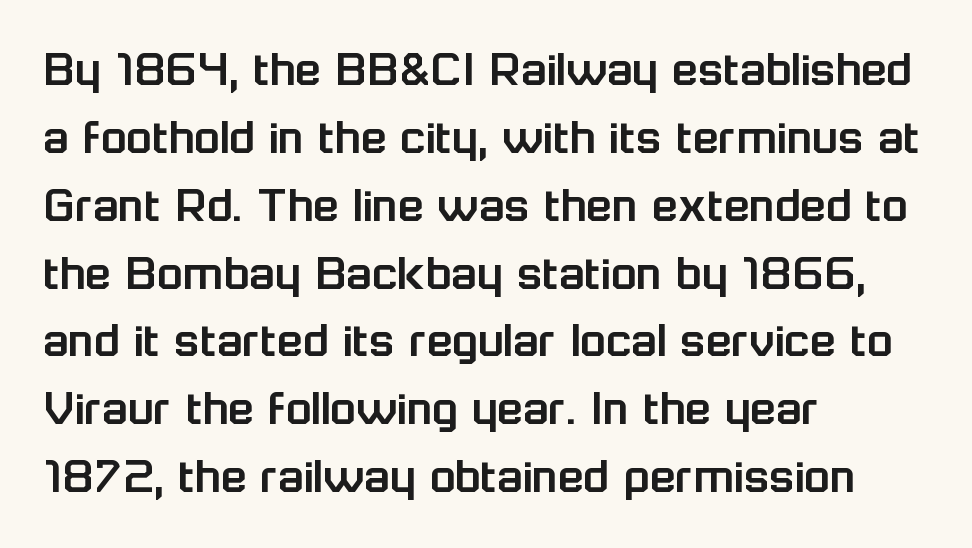
The image shows 53 px sans-serif type, upright; set left-aligned, normal line spacing (1.28x), normal letter spacing, not underlined; low stroke contrast and a medium x-height.
